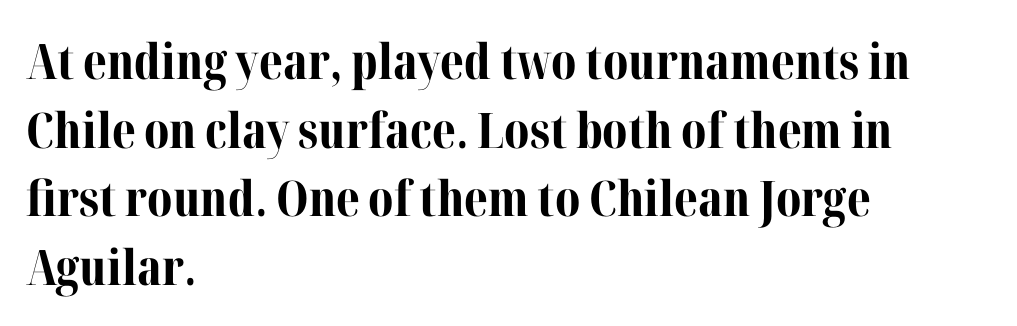
{"serif": "yes", "italic": "no", "bold": "yes", "weight": "bold", "width": "normal", "stroke_contrast": "medium", "x_height": "medium", "monospaced": "no", "underline": "no", "align": "left", "line_spacing": "normal", "line_spacing_ratio": 1.4, "letter_spacing": "normal", "letter_spacing_em": 0.0, "glyph_px": 49}
